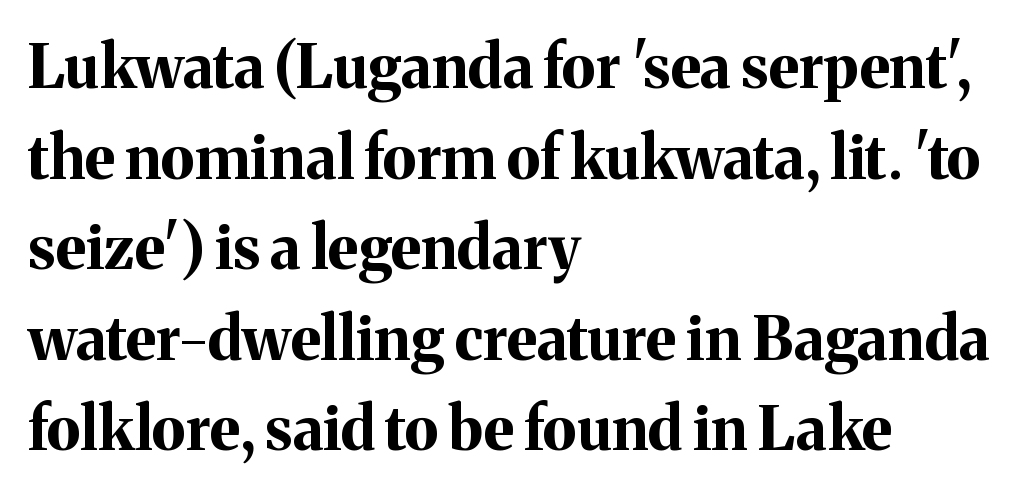
The image shows 60 px bold serif type, upright; set left-aligned, normal line spacing (1.51x), normal letter spacing, not underlined; medium stroke contrast and a medium x-height.
